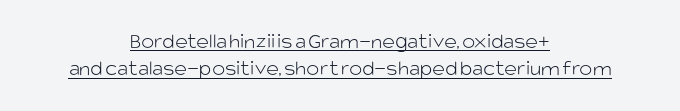
{"italic": "no", "bold": "no", "underline": "yes", "align": "center", "line_spacing_ratio": 1.24, "letter_spacing": "normal", "letter_spacing_em": 0.0, "glyph_px": 22}
